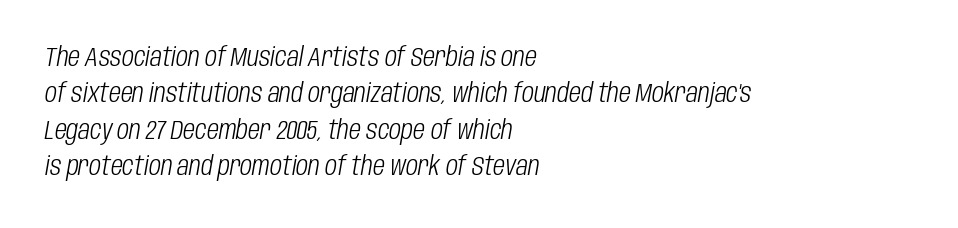
The image shows 26 px text type, italic (leaning right); set left-aligned, normal line spacing (1.4x), normal letter spacing, not underlined.
